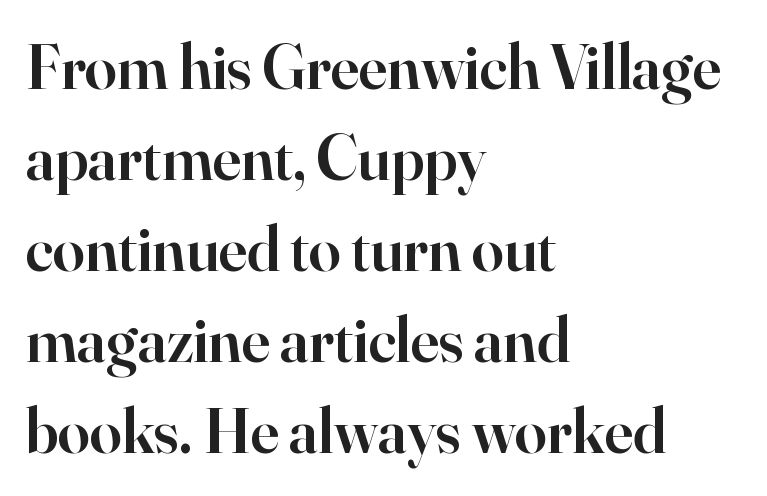
Nothing unusual about the tracking: characters are spaced as the font intends. Descenders hang freely into open space. These lines were composed using upright roman letters. The rendering uses a moderate line-height, typical for paragraphs.
